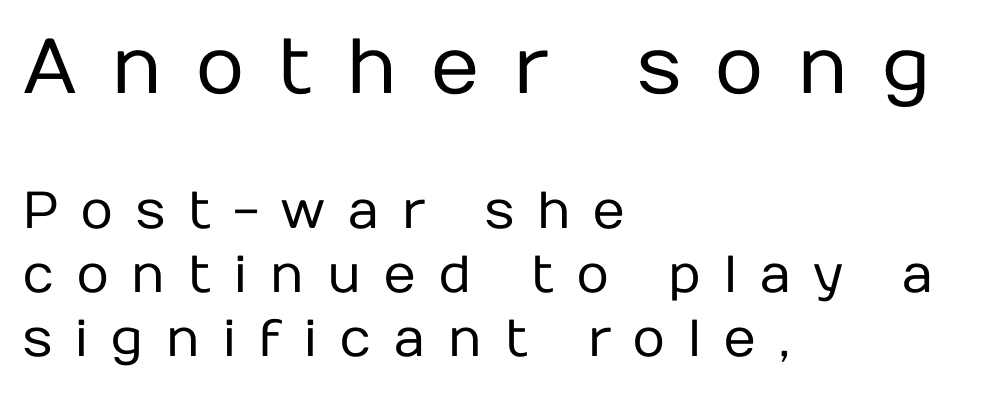
Q: Is the text bold? A: No.
Q: Is the text italic (slanted)? A: No, it is upright.
Q: Is the typeface a serif or a sans-serif typeface? A: Sans-serif.
Q: Is the text underlined? A: No.
Q: How is the paragraph aligned? A: Left-aligned.
Q: Is the spacing between letters normal or unusually wide? A: Unusually wide.
Q: Which block of text is set in a larger size, the first (top) or the second (bottom)? A: The first (top) one.
Q: Width (condensed, normal, or wide)? A: Normal.
Q: Stroke contrast? A: Low.
Q: x-height? A: Medium.
Q: Monospaced? A: No.
